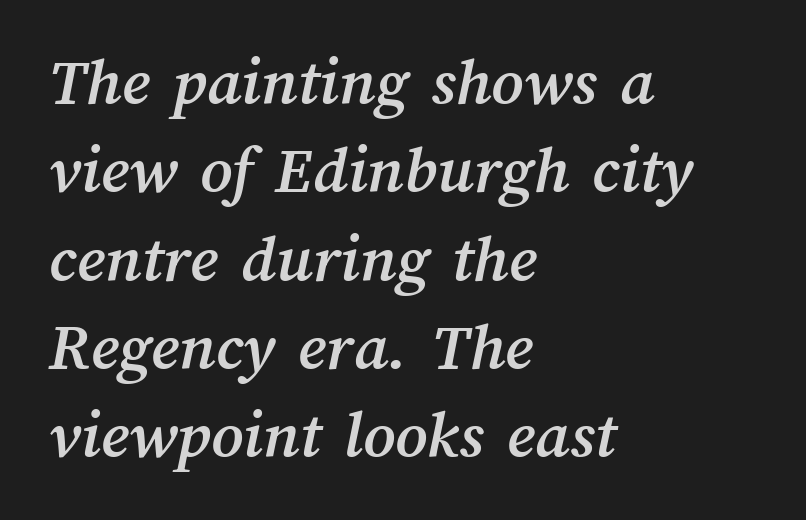
{"width": "normal", "stroke_contrast": "medium", "x_height": "medium", "monospaced": "no", "underline": "no", "align": "left", "line_spacing": "normal", "line_spacing_ratio": 1.28, "letter_spacing": "normal", "letter_spacing_em": 0.0, "glyph_px": 69}
